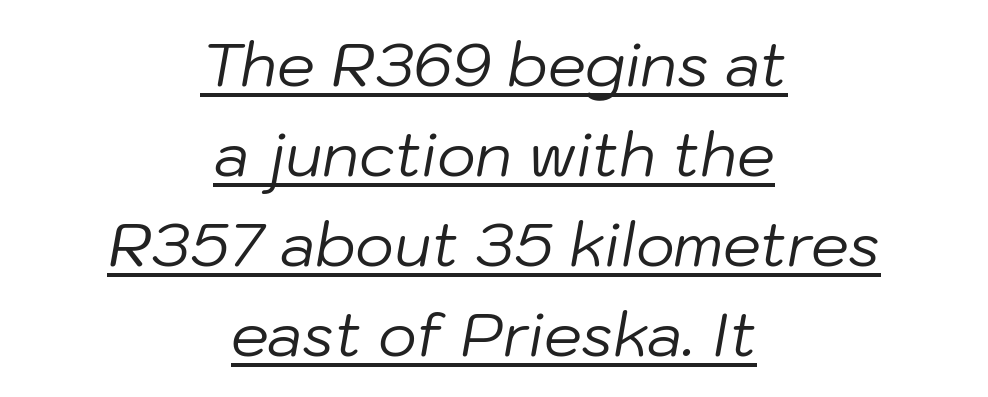
Q: Is the text bold? A: No.
Q: Is the text italic (slanted)? A: Yes, it leans right by about 10 degrees.
Q: Is the text underlined? A: Yes.
Q: How is the paragraph aligned? A: Centered.
Q: Is the spacing between letters normal or unusually wide? A: Normal.
Q: Is the spacing between lines tight, normal or loose? A: Normal.
Q: Width (condensed, normal, or wide)? A: Normal.
Q: Stroke contrast? A: Low.
Q: x-height? A: Medium.
Q: Monospaced? A: No.
